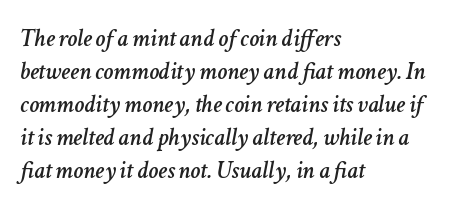
Standard letterfit; no display-style spreading of the glyphs. Would a proofreader flag this as italicized? Yes. The passage shown is not underscored anywhere. These lines stack with their left ends in a neat column. Notice how descenders clear the ascenders below comfortably — that's standard leading.
